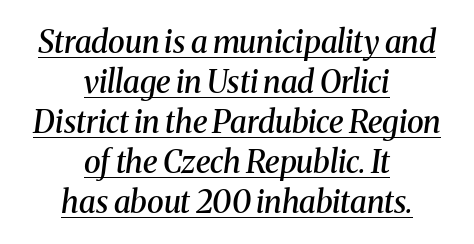
The image shows 31 px semibold serif type, italic (leaning right); set centered, normal line spacing (1.29x), normal letter spacing, underlined; medium stroke contrast and a medium x-height.
